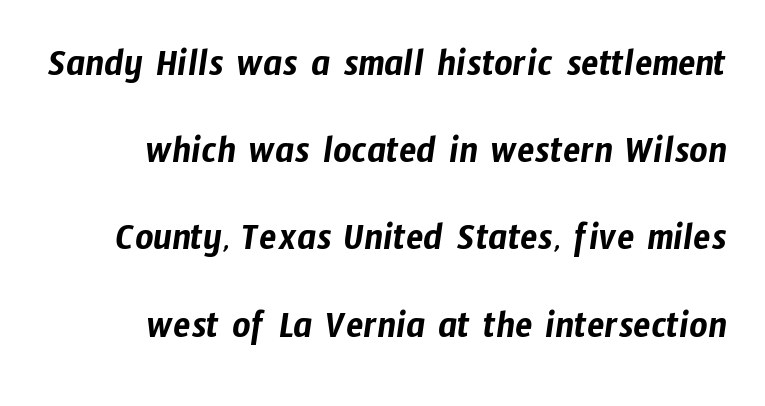
Q: Is the typeface a serif or a sans-serif typeface? A: Sans-serif.
Q: Is the text underlined? A: No.
Q: How is the paragraph aligned? A: Right-aligned.
Q: Is the spacing between letters normal or unusually wide? A: Normal.
Q: Is the spacing between lines tight, normal or loose? A: Loose.
Q: Width (condensed, normal, or wide)? A: Condensed.
Q: Stroke contrast? A: Low.
Q: x-height? A: Medium.
Q: Monospaced? A: No.
